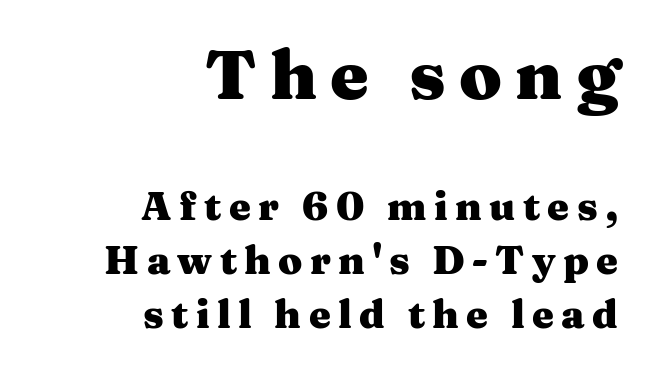
The passage shown is typeset with a serif family. Descenders hang freely into open space. The initial chunk of copy outweighs the following chunk in type size. A typesetter would mark this as roman, not italic. Compared with typical paragraphs, the rows here are spaced about the same.
